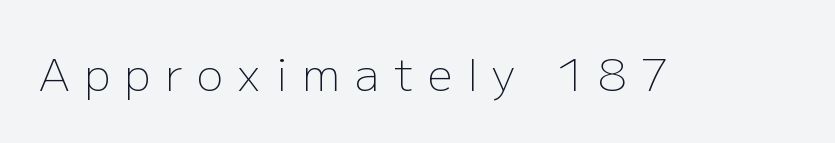
The letters advance in unequal steps, a hallmark of proportional type. There is plenty of visible air inserted between adjacent glyphs. A roman cut, with each character standing at attention. Heaviness? Minimal to ordinary, like unemphasized prose.
